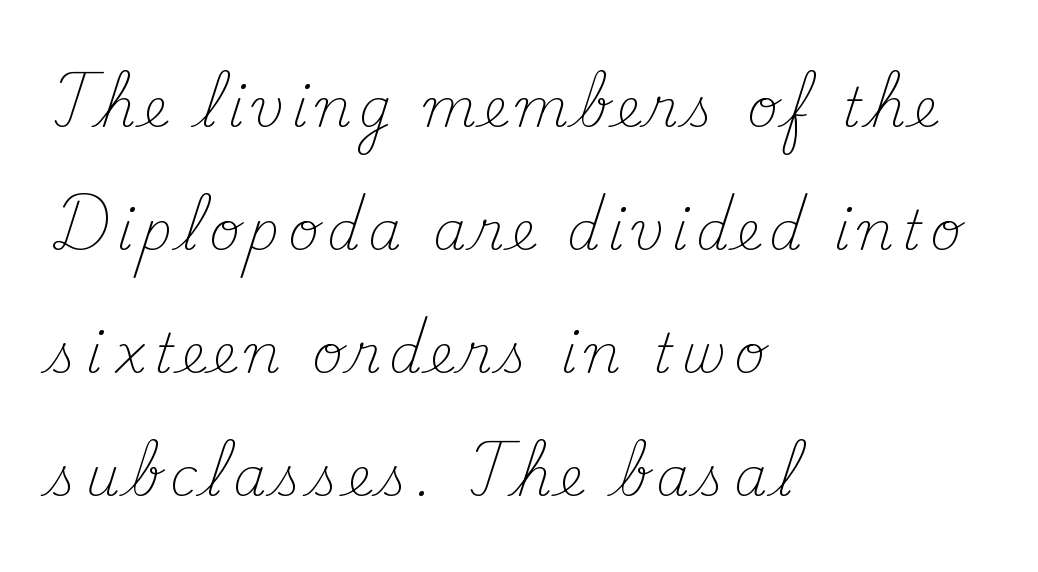
Q: Is the text bold? A: No.
Q: Is the text italic (slanted)? A: Yes.
Q: Is the typeface a serif or a sans-serif typeface? A: Serif.
Q: Is the text underlined? A: No.
Q: How is the paragraph aligned? A: Left-aligned.
Q: Is the spacing between lines tight, normal or loose? A: Loose.
Q: Width (condensed, normal, or wide)? A: Normal.
Q: Stroke contrast? A: Medium.
Q: x-height? A: Small.
Q: Monospaced? A: No.
